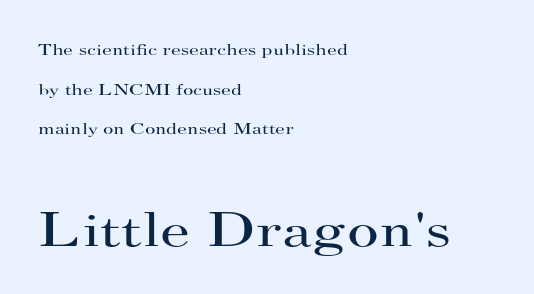
{"serif": "yes", "italic": "no", "bold": "no", "weight": "regular", "width": "wide", "stroke_contrast": "high", "x_height": "small", "monospaced": "no", "underline": "no", "align": "left", "line_spacing": "loose", "line_spacing_ratio": 2.47, "letter_spacing": "normal", "letter_spacing_em": 0.0, "larger_block": "second", "size_ratio": 3.06, "glyph_px": 49}
